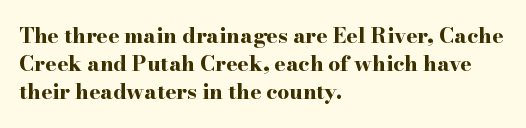
The image shows 21 px bold type, upright; set left-aligned, normal line spacing (1.34x), normal letter spacing, not underlined.
